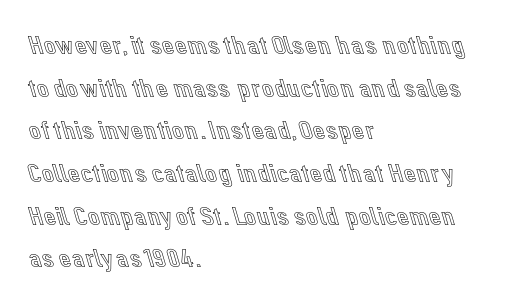
The words here are not underlined. This rendering leaves character spacing at its baseline value. These lines stack with their left ends in a neat column. Vertical spacing — default.
